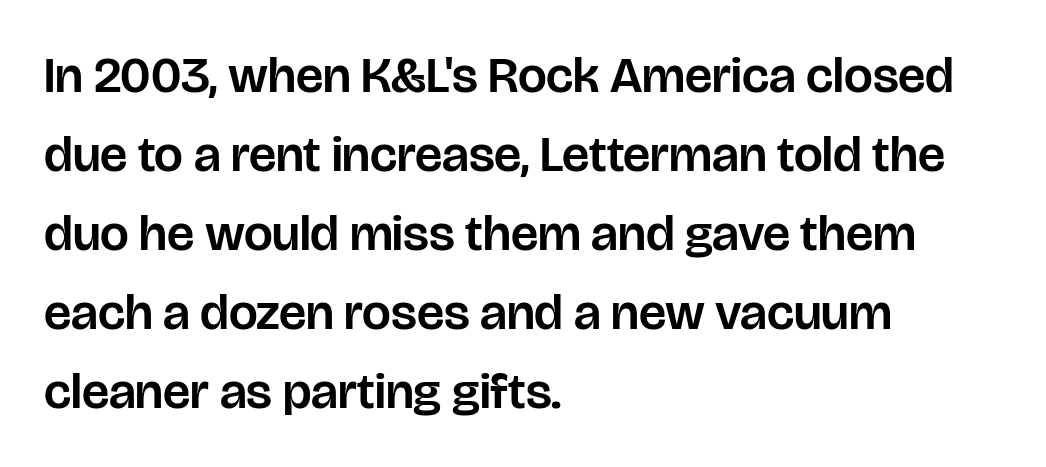
The image shows 51 px sans-serif type, upright; set left-aligned, normal line spacing (1.55x), normal letter spacing, not underlined; low stroke contrast and a large x-height.
